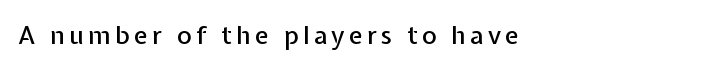
The image shows 25 px text type, upright; set left-aligned, not underlined.
